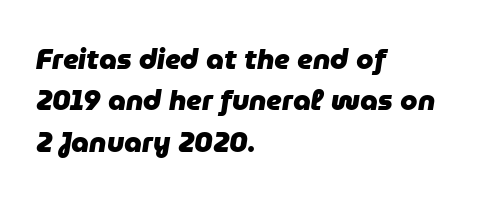
The image shows 28 px heavy type, italic (leaning right); set left-aligned, normal line spacing (1.48x), normal letter spacing, not underlined; low stroke contrast and a medium x-height.
